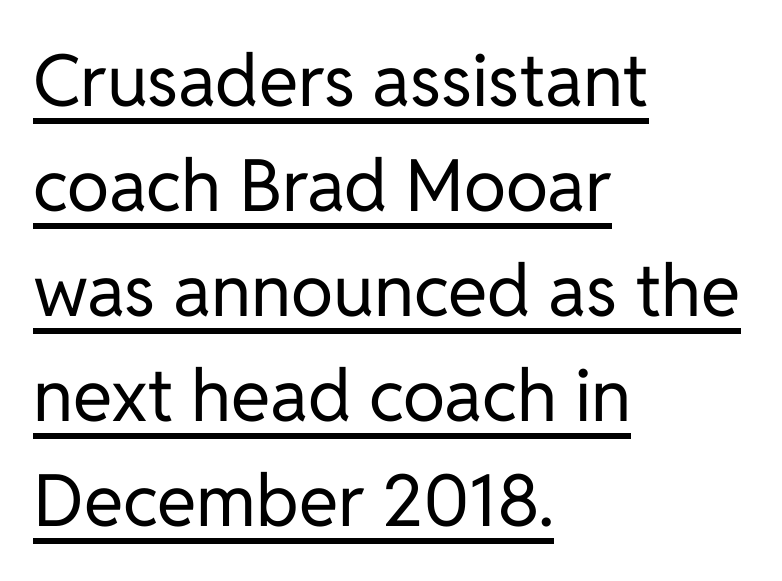
The image shows 72 px regular-weight sans-serif type, upright; set left-aligned, normal line spacing (1.46x), normal letter spacing, underlined; low stroke contrast and a medium x-height.
